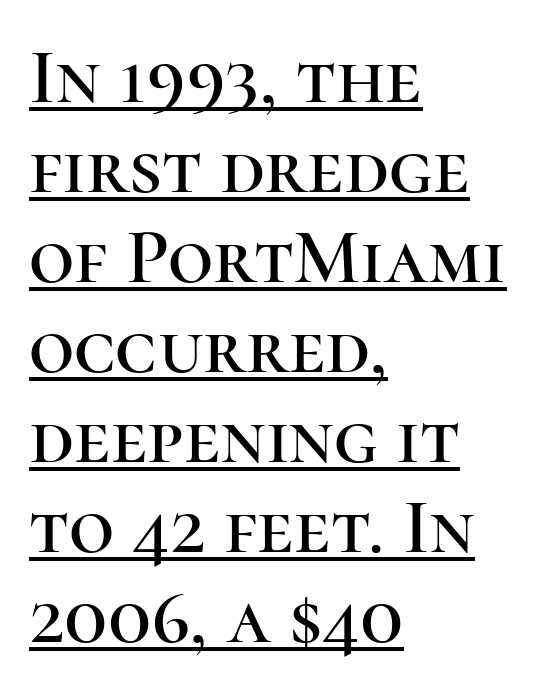
Q: Is the text italic (slanted)? A: No, it is upright.
Q: Is the typeface a serif or a sans-serif typeface? A: Serif.
Q: Is the text underlined? A: Yes.
Q: How is the paragraph aligned? A: Left-aligned.
Q: Is the spacing between letters normal or unusually wide? A: Normal.
Q: Is the spacing between lines tight, normal or loose? A: Tight.
Q: Width (condensed, normal, or wide)? A: Normal.
Q: Stroke contrast? A: High.
Q: x-height? A: Medium.
Q: Monospaced? A: No.
